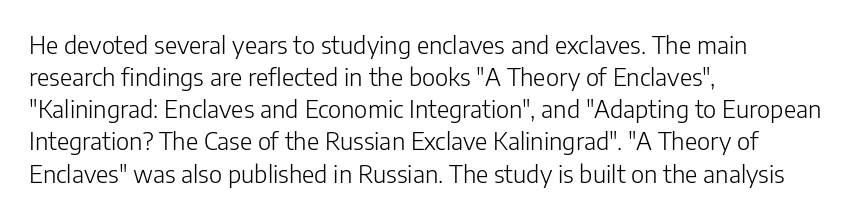
The strip under each line holds only bare page. You could call the tracking neutral — neither tight nor loose. Where is the straight margin? On the left. Upright lettering throughout. The weight tops out at a normal text grade.
